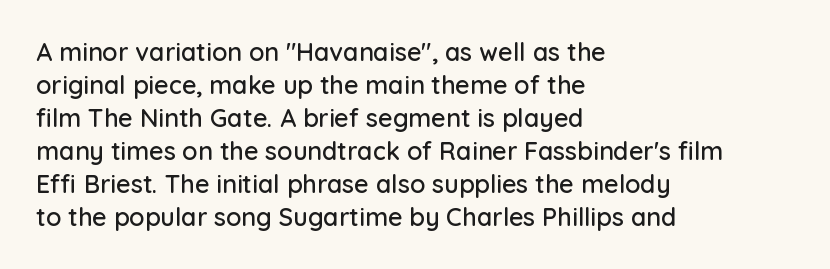
Q: Is the text italic (slanted)? A: No, it is upright.
Q: Is the text underlined? A: No.
Q: How is the paragraph aligned? A: Left-aligned.
Q: Is the spacing between letters normal or unusually wide? A: Normal.
Q: Is the spacing between lines tight, normal or loose? A: Normal.
